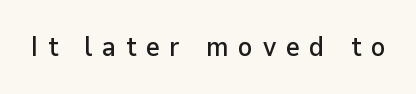
Q: Is the text italic (slanted)? A: No, it is upright.
Q: Is the text underlined? A: No.
Q: Is the spacing between letters normal or unusually wide? A: Unusually wide.
